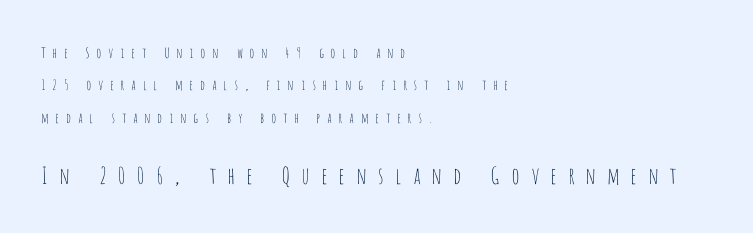
Each line starts at the same left margin while the right side varies. Plain, unruled lines of type. How would I describe the line gaps? Wide and relaxed. Words appear elongated and porous because spacing is wide.
